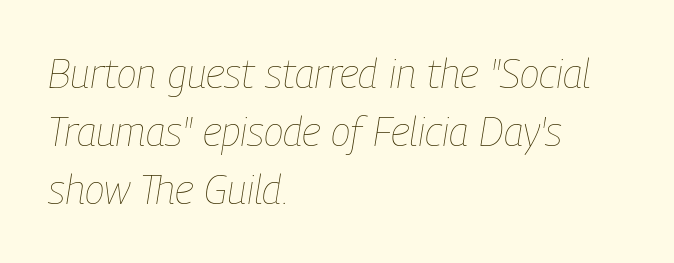
Underline: absent. Note the varied advance widths — an 'i' is clearly narrower than an 'm'. The rag falls on the right side of this text block. A light-to-regular cut is what we see here. Does the lettering tilt? It does — this is italic. Letter spacing: default.
